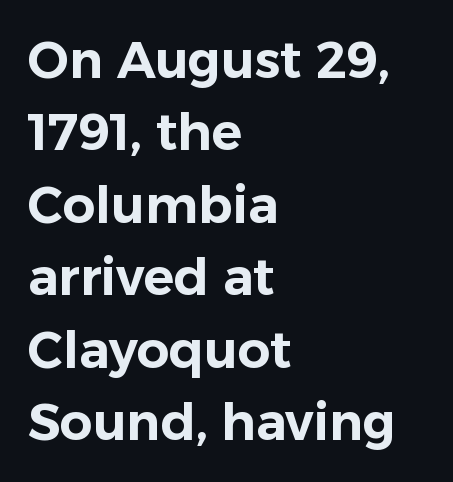
This is sans-serif lettering, the kind often seen on screens and signage. Do the characters align in a grid? No, the font is proportional. Students, observe: this is what conventionally led text looks like. Check under the words: just untouched page.
